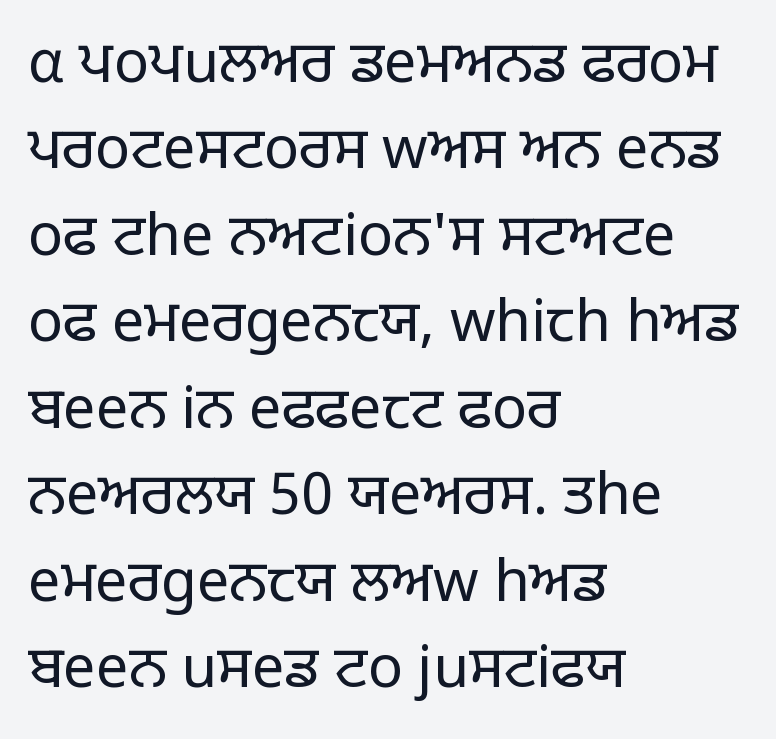
Notice how the passage keeps a crisp vertical edge on the left only. A normal amount of white space separates one row of letters from the next. Unmarked baselines from the first word to the last. You could not count columns in this text — the font is proportionally spaced.
